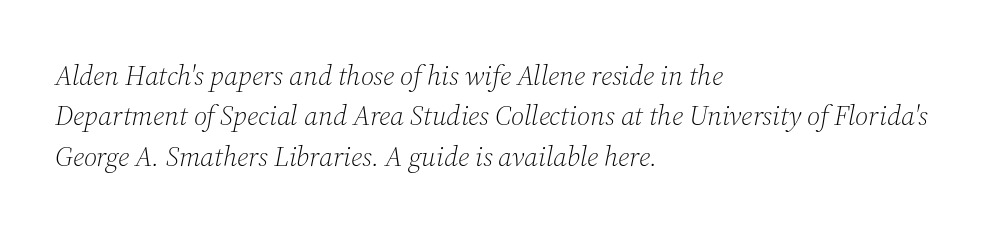
These lines are rendered in a variable-pitch font. Weight: not bold — regular or lighter. Nothing unusual about the tracking: characters are spaced as the font intends. A bare baseline throughout the passage.
